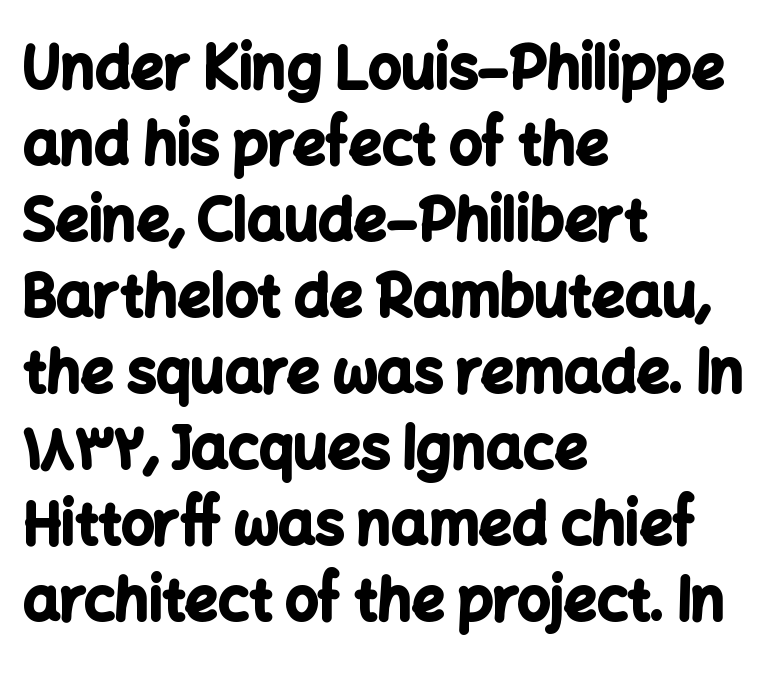
{"serif": "no", "italic": "no", "bold": "yes", "weight": "bold", "width": "normal", "stroke_contrast": "low", "x_height": "medium", "monospaced": "no", "underline": "no", "align": "left", "line_spacing": "normal", "line_spacing_ratio": 1.31, "letter_spacing": "normal", "letter_spacing_em": 0.0, "glyph_px": 58}
